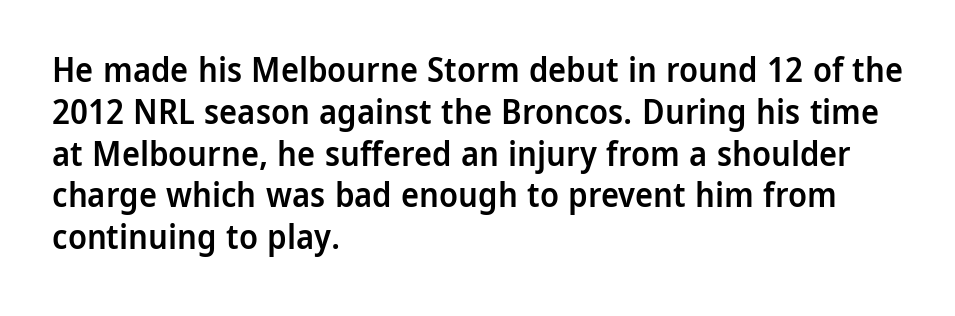
Each letter keeps its own natural width here, so spacing adapts to shape. The typesetting leans somewhat heavy: a semibold. You can tell from the bare stems that sans-serif type was used. Teacher's note: observe the even left margin — that is flush-left alignment. The space beneath each line is pristine and unruled. The type sits square on the baseline with zero lean.
